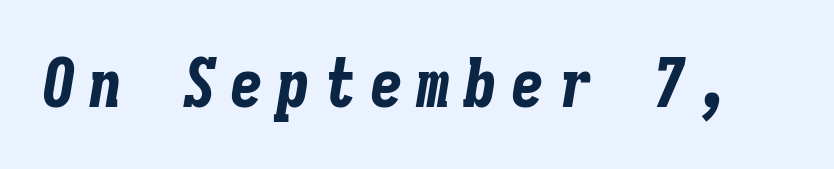
Do the characters align in a grid? Yes, the font is monospaced. The foot of each line stays bare and open. Between one letter and the next there's a generous, obvious gap. Is the type slanted? Yes — the strokes lean at a clear angle. Strong, thick strokes mark this as bold type.
